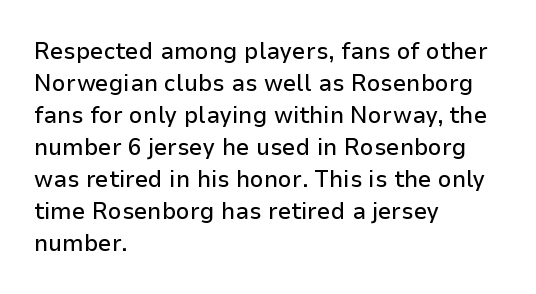
{"italic": "no", "underline": "no", "align": "left", "line_spacing": "normal", "line_spacing_ratio": 1.33, "letter_spacing": "normal", "letter_spacing_em": 0.0, "glyph_px": 24}
